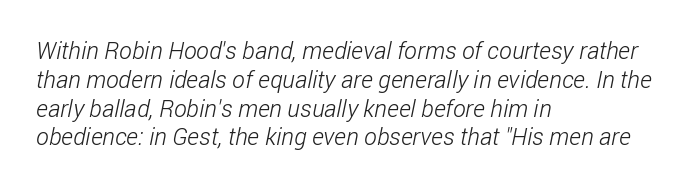
{"bold": "no", "underline": "no", "align": "left", "line_spacing_ratio": 1.2, "letter_spacing": "normal", "letter_spacing_em": 0.0, "glyph_px": 24}
